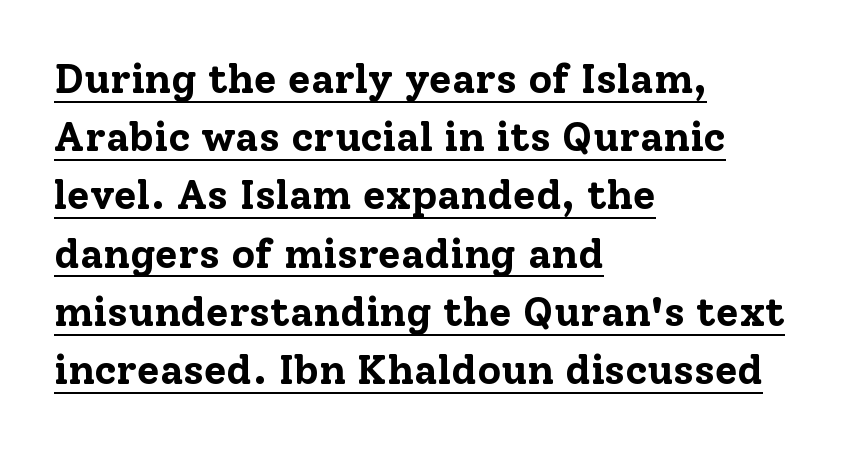
The image shows 41 px bold serif type, upright; set left-aligned, normal line spacing (1.42x), normal letter spacing, underlined; low stroke contrast and a medium x-height.
